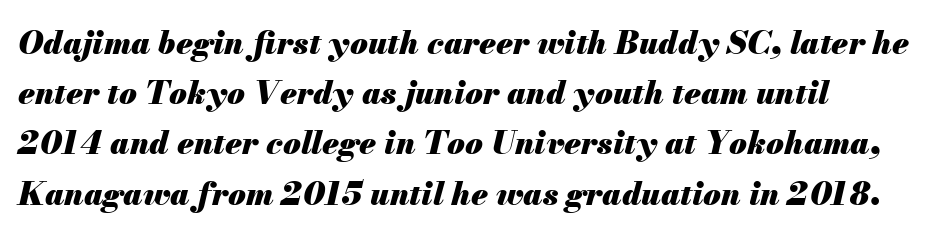
Q: Is the text bold? A: Yes.
Q: Is the text italic (slanted)? A: Yes, it leans right by about 13 degrees.
Q: Is the text underlined? A: No.
Q: Is the spacing between letters normal or unusually wide? A: Normal.
Q: Is the spacing between lines tight, normal or loose? A: Normal.
Q: Width (condensed, normal, or wide)? A: Normal.
Q: Stroke contrast? A: Medium.
Q: x-height? A: Small.
Q: Monospaced? A: No.
